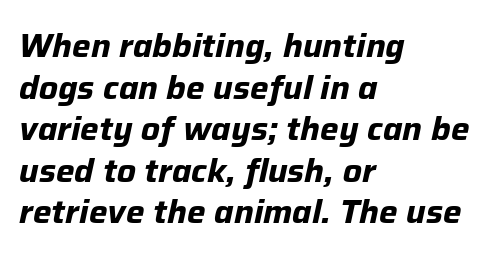
Q: Is the text bold? A: Yes.
Q: Is the text italic (slanted)? A: Yes, it leans right by about 12 degrees.
Q: Is the text underlined? A: No.
Q: How is the paragraph aligned? A: Left-aligned.
Q: Is the spacing between letters normal or unusually wide? A: Normal.
Q: Is the spacing between lines tight, normal or loose? A: Normal.
Q: Width (condensed, normal, or wide)? A: Normal.
Q: Stroke contrast? A: Low.
Q: x-height? A: Medium.
Q: Monospaced? A: No.
